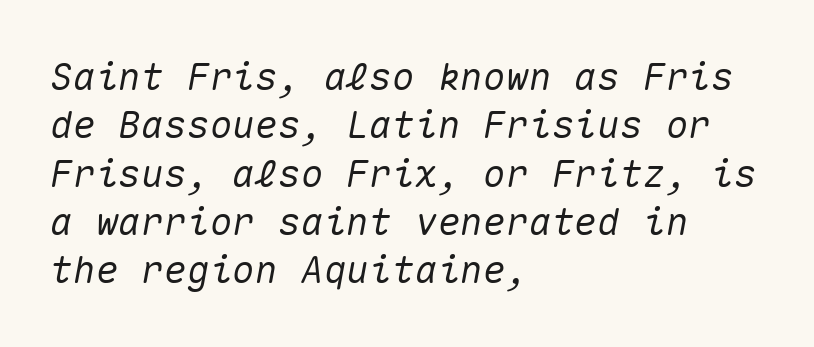
{"italic": "yes", "lean": "right", "slant_degrees": 10, "width": "normal", "stroke_contrast": "medium", "x_height": "medium", "monospaced": "yes", "underline": "no", "align": "left", "line_spacing": "normal", "line_spacing_ratio": 1.27, "letter_spacing": "normal", "letter_spacing_em": 0.0, "glyph_px": 38}
